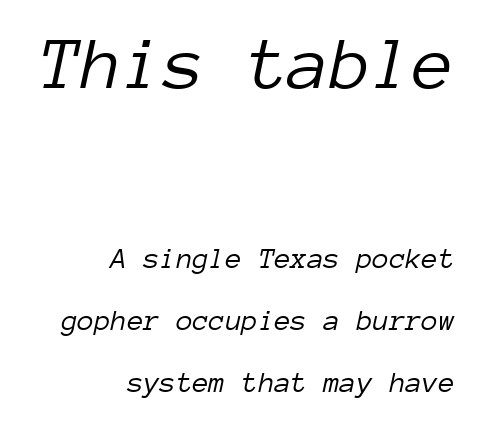
Q: Is the text bold? A: No.
Q: Is the text italic (slanted)? A: Yes, it leans right by about 12 degrees.
Q: Is the text underlined? A: No.
Q: How is the paragraph aligned? A: Right-aligned.
Q: Is the spacing between letters normal or unusually wide? A: Normal.
Q: Is the spacing between lines tight, normal or loose? A: Loose.
Q: Which block of text is set in a larger size, the first (top) or the second (bottom)? A: The first (top) one.
Q: Width (condensed, normal, or wide)? A: Normal.
Q: Stroke contrast? A: Low.
Q: x-height? A: Medium.
Q: Monospaced? A: Yes.
